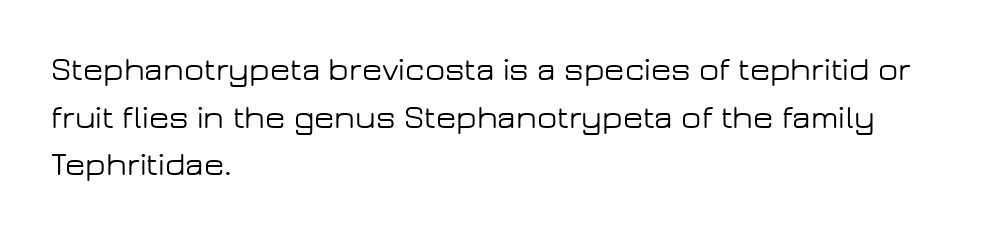
Q: Is the text italic (slanted)? A: No, it is upright.
Q: Is the typeface a serif or a sans-serif typeface? A: Sans-serif.
Q: Is the text underlined? A: No.
Q: How is the paragraph aligned? A: Left-aligned.
Q: Is the spacing between letters normal or unusually wide? A: Normal.
Q: Is the spacing between lines tight, normal or loose? A: Normal.
Q: Width (condensed, normal, or wide)? A: Wide.
Q: Stroke contrast? A: Low.
Q: x-height? A: Medium.
Q: Monospaced? A: No.
